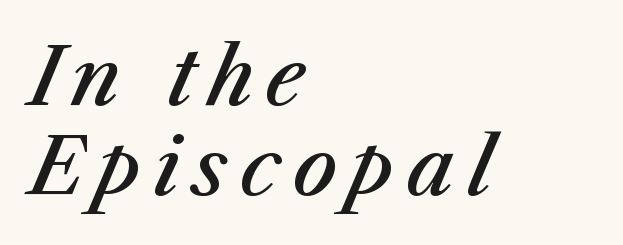
Q: Is the text bold? A: Semi-bold.
Q: Is the text italic (slanted)? A: Yes, it leans right by about 23 degrees.
Q: Is the text underlined? A: No.
Q: How is the paragraph aligned? A: Left-aligned.
Q: Is the spacing between lines tight, normal or loose? A: Tight.
Q: Width (condensed, normal, or wide)? A: Normal.
Q: Stroke contrast? A: Medium.
Q: x-height? A: Medium.
Q: Monospaced? A: No.
